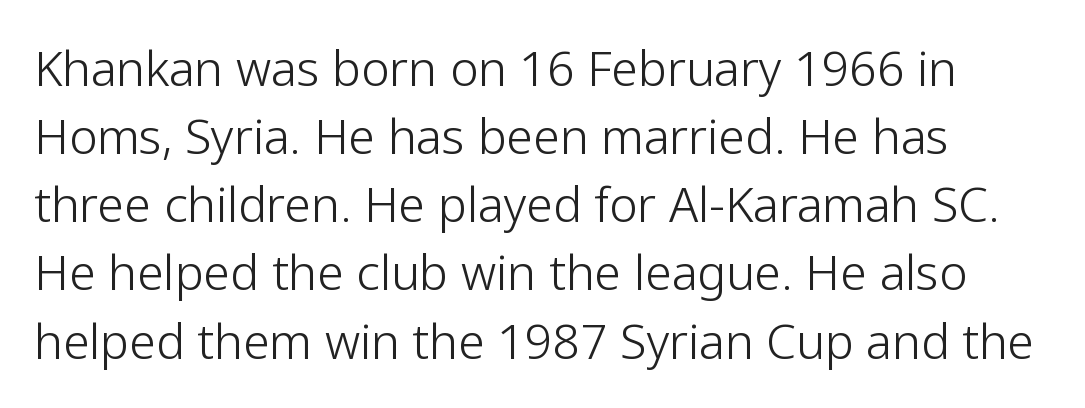
{"serif": "no", "italic": "no", "bold": "no", "weight": "light", "width": "normal", "stroke_contrast": "low", "x_height": "medium", "monospaced": "no", "underline": "no", "align": "left", "line_spacing": "normal", "line_spacing_ratio": 1.42, "letter_spacing": "normal", "letter_spacing_em": 0.0, "glyph_px": 48}
